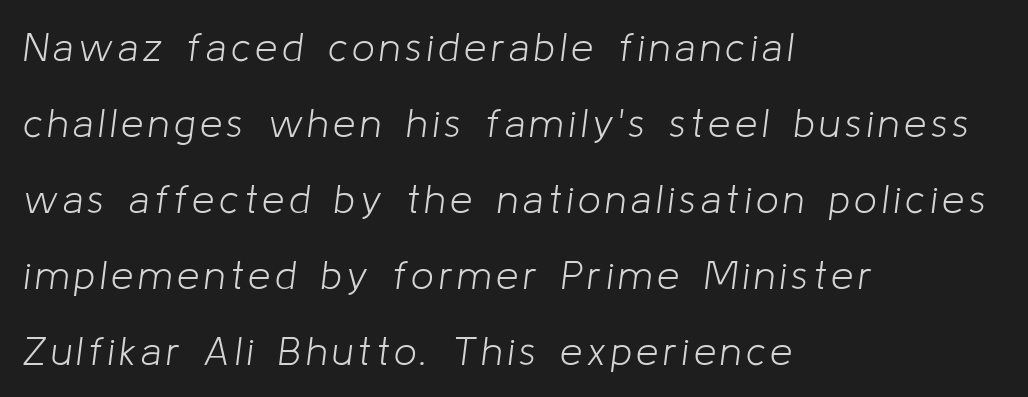
The words here are not underlined. Typeset ragged right — the left edge is the straight one. The passage shown stacks its lines with a broad gap. Is the stroke heavy? The answer is a plain regular-or-lighter. The letters advance in unequal steps, a hallmark of proportional type.
